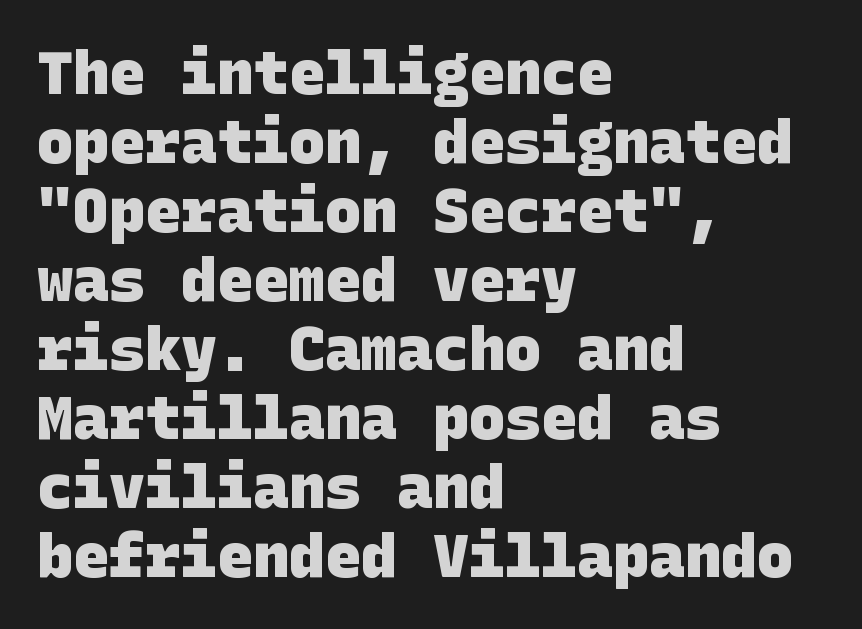
Q: Is the text bold? A: Yes.
Q: Is the typeface a serif or a sans-serif typeface? A: Sans-serif.
Q: Is the text underlined? A: No.
Q: How is the paragraph aligned? A: Left-aligned.
Q: Is the spacing between letters normal or unusually wide? A: Normal.
Q: Is the spacing between lines tight, normal or loose? A: Tight.
Q: Width (condensed, normal, or wide)? A: Normal.
Q: Stroke contrast? A: Low.
Q: x-height? A: Large.
